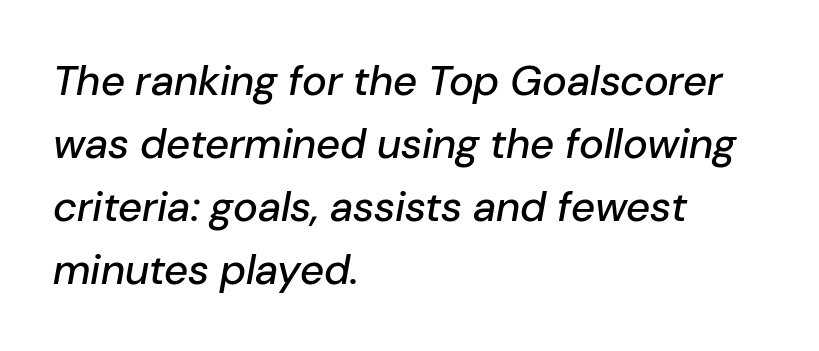
The image shows 42 px text type, italic (leaning right); set left-aligned, normal line spacing (1.5x), normal letter spacing, not underlined; low stroke contrast and a medium x-height.
